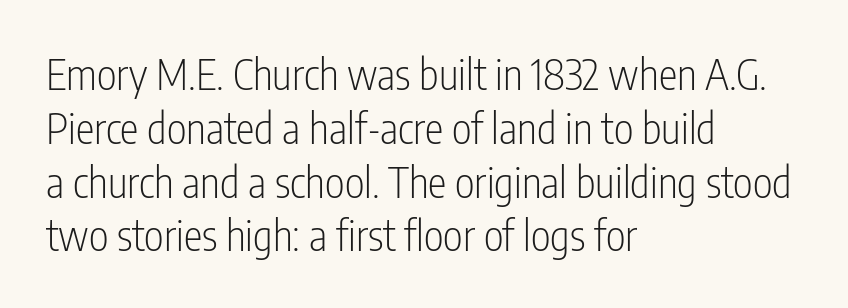
Q: Is the text bold? A: No.
Q: Is the text italic (slanted)? A: No, it is upright.
Q: Is the typeface a serif or a sans-serif typeface? A: Sans-serif.
Q: Is the text underlined? A: No.
Q: How is the paragraph aligned? A: Left-aligned.
Q: Is the spacing between letters normal or unusually wide? A: Normal.
Q: Is the spacing between lines tight, normal or loose? A: Normal.
Q: Width (condensed, normal, or wide)? A: Condensed.
Q: Stroke contrast? A: Low.
Q: x-height? A: Medium.
Q: Monospaced? A: No.
